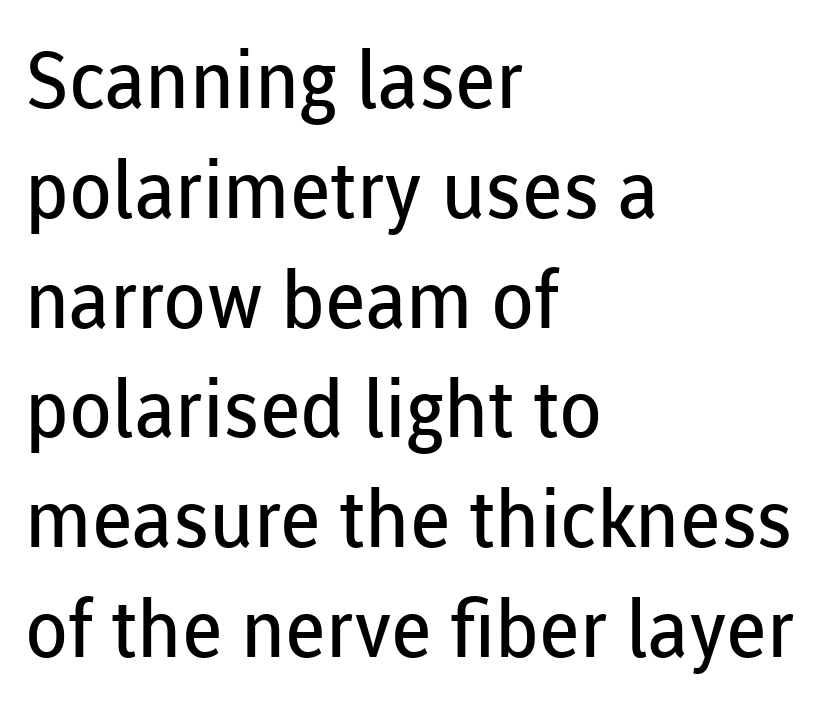
The image shows 79 px regular-weight sans-serif type, upright; set left-aligned, normal line spacing (1.39x), normal letter spacing, not underlined; low stroke contrast and a medium x-height.
